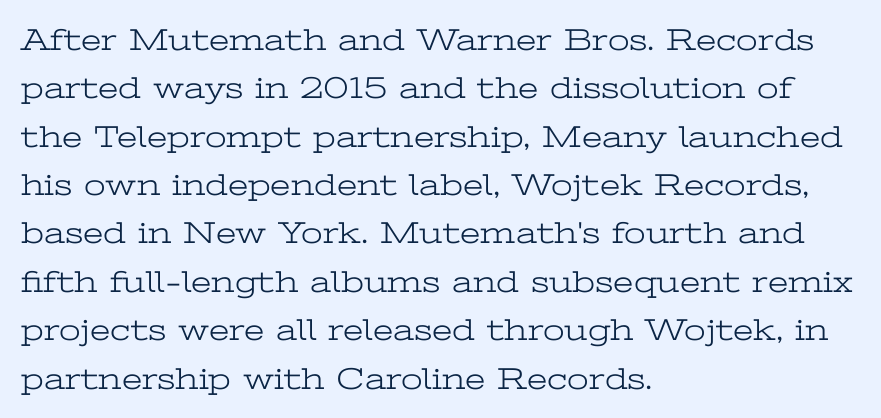
Short and long lines alike share a common starting point at left. Style check: upright. A bare baseline throughout the passage. A normal amount of white space separates one row of letters from the next. Check where the strokes stop: tiny serifs finish them off.
